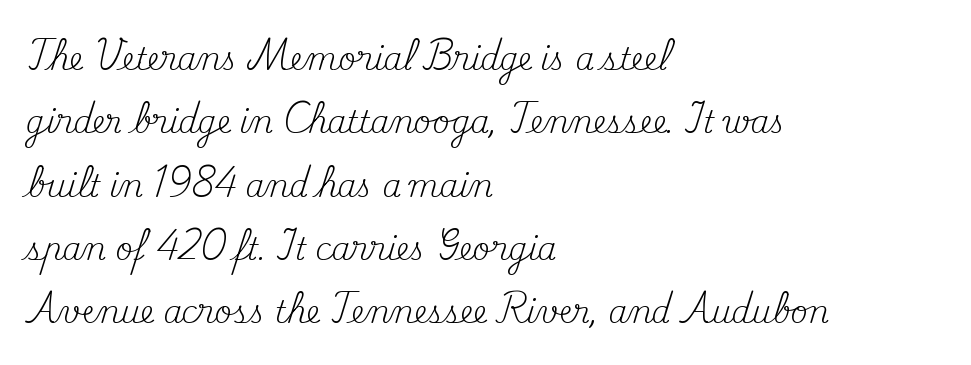
Q: Is the text bold? A: No.
Q: Is the text italic (slanted)? A: Yes.
Q: Is the typeface a serif or a sans-serif typeface? A: Serif.
Q: Is the text underlined? A: No.
Q: How is the paragraph aligned? A: Left-aligned.
Q: Is the spacing between letters normal or unusually wide? A: Normal.
Q: Is the spacing between lines tight, normal or loose? A: Loose.
Q: Width (condensed, normal, or wide)? A: Normal.
Q: Stroke contrast? A: Medium.
Q: x-height? A: Small.
Q: Monospaced? A: No.
